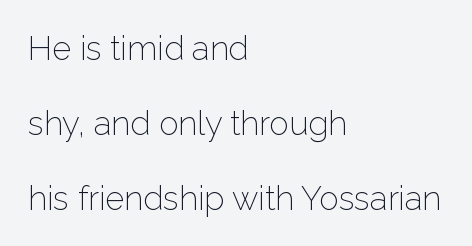
A roman cut, with each character standing at attention. Has an underline been added? It has not. The lines are quadded left. Interline gaps are noticeably wide in this sample.
